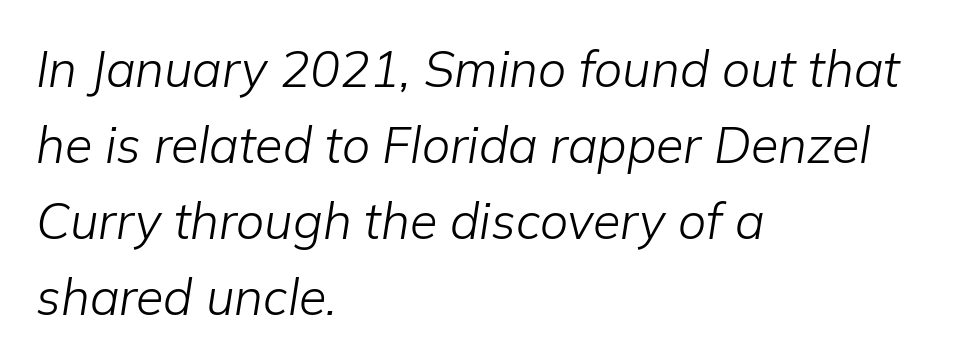
The image shows 50 px light type, italic (leaning right); set left-aligned, normal line spacing (1.52x), normal letter spacing, not underlined; low stroke contrast and a medium x-height.
